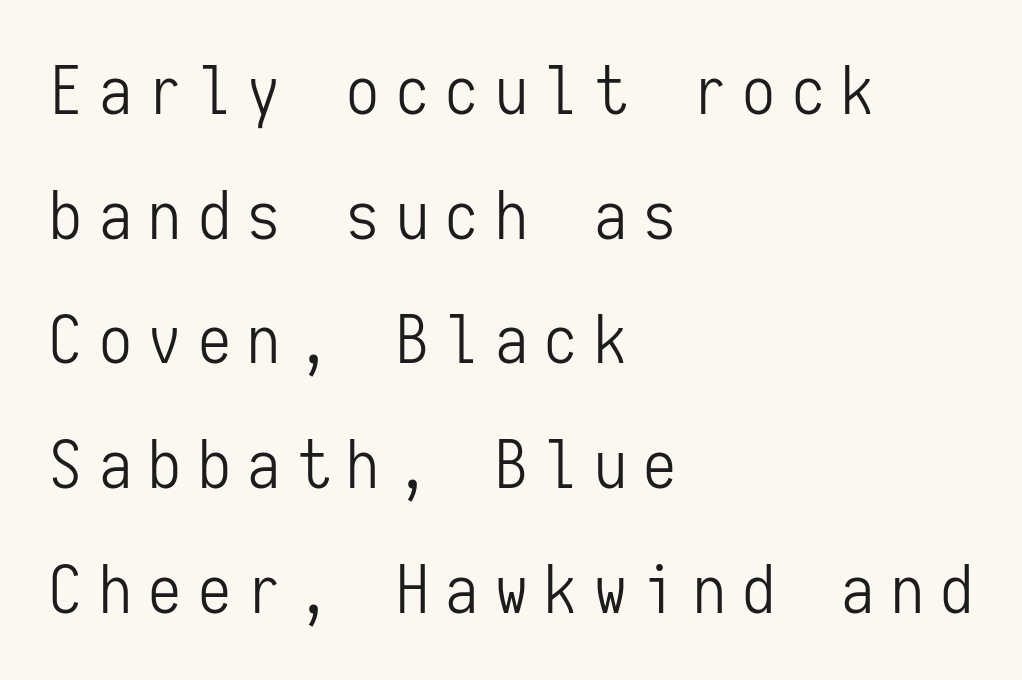
Q: Is the text bold? A: No.
Q: Is the text italic (slanted)? A: No, it is upright.
Q: Is the typeface a serif or a sans-serif typeface? A: Sans-serif.
Q: Is the text underlined? A: No.
Q: How is the paragraph aligned? A: Left-aligned.
Q: Is the spacing between letters normal or unusually wide? A: Unusually wide.
Q: Width (condensed, normal, or wide)? A: Condensed.
Q: Stroke contrast? A: Low.
Q: x-height? A: Medium.
Q: Monospaced? A: Yes.
